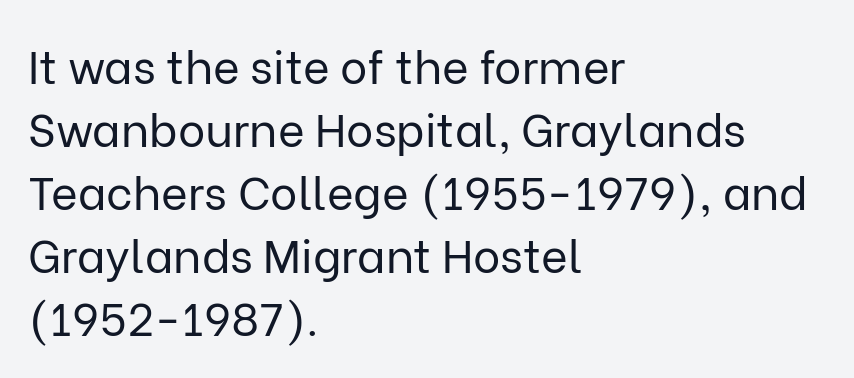
The image shows 46 px regular-weight sans-serif type, upright; set left-aligned, normal line spacing (1.37x), normal letter spacing, not underlined; low stroke contrast and a medium x-height.
